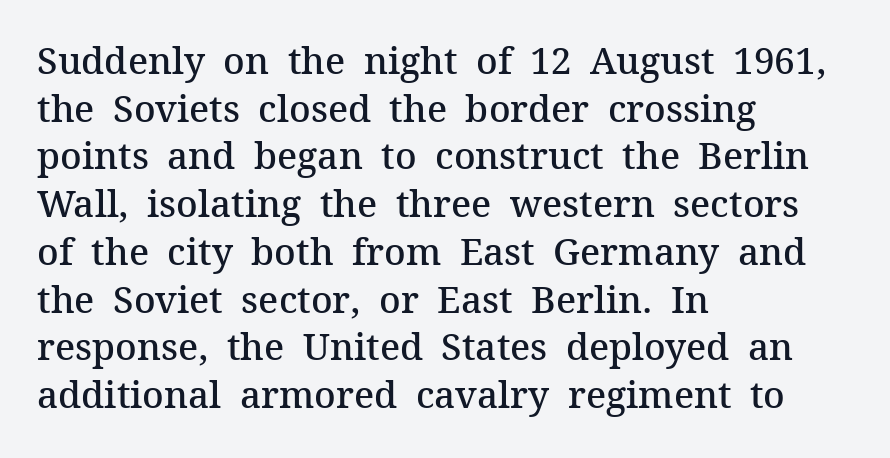
The image shows 37 px semibold serif type, upright; set left-aligned, normal line spacing (1.29x), normal letter spacing, not underlined; medium stroke contrast and a medium x-height.
